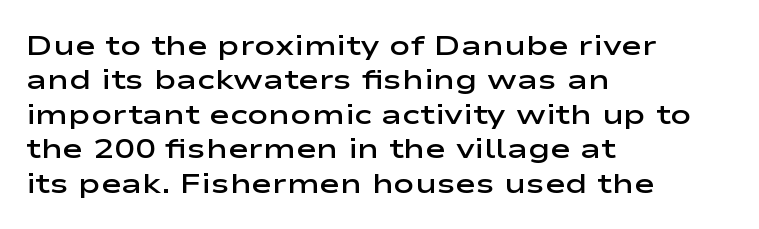
The image shows 28 px semibold, wide sans-serif type, upright; set left-aligned, line spacing 1.23x, normal letter spacing, not underlined; low stroke contrast and a medium x-height.
